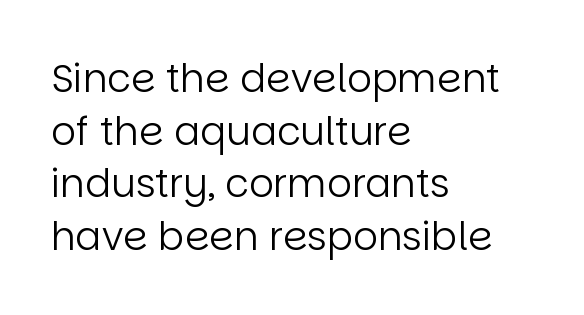
Q: Is the text bold? A: No.
Q: Is the text italic (slanted)? A: No, it is upright.
Q: Is the typeface a serif or a sans-serif typeface? A: Sans-serif.
Q: Is the text underlined? A: No.
Q: How is the paragraph aligned? A: Left-aligned.
Q: Is the spacing between letters normal or unusually wide? A: Normal.
Q: Is the spacing between lines tight, normal or loose? A: Normal.
Q: Width (condensed, normal, or wide)? A: Normal.
Q: Stroke contrast? A: Low.
Q: x-height? A: Large.
Q: Monospaced? A: No.
